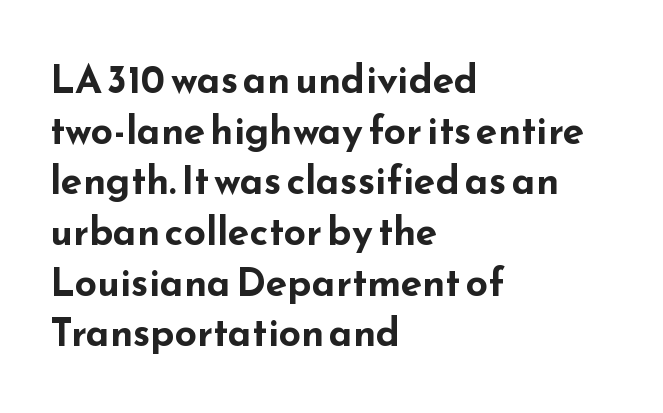
The paragraph has a hard left edge and a soft right edge. Honestly, the row spacing looks completely unremarkable. Is the letter spacing exaggerated? No — it looks like the ordinary default. How heavy is the stroke? Heavy — this is a bold. Honestly, there is no underline to notice here at all. Is this a fixed-width face? No — the glyphs have proportional, varying widths.
